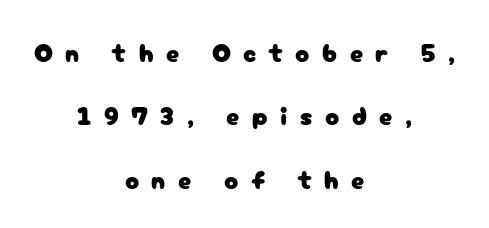
{"italic": "no", "underline": "no", "align": "center", "line_spacing": "loose", "line_spacing_ratio": 2.44, "letter_spacing": "wide", "letter_spacing_em": 0.48, "glyph_px": 26}
